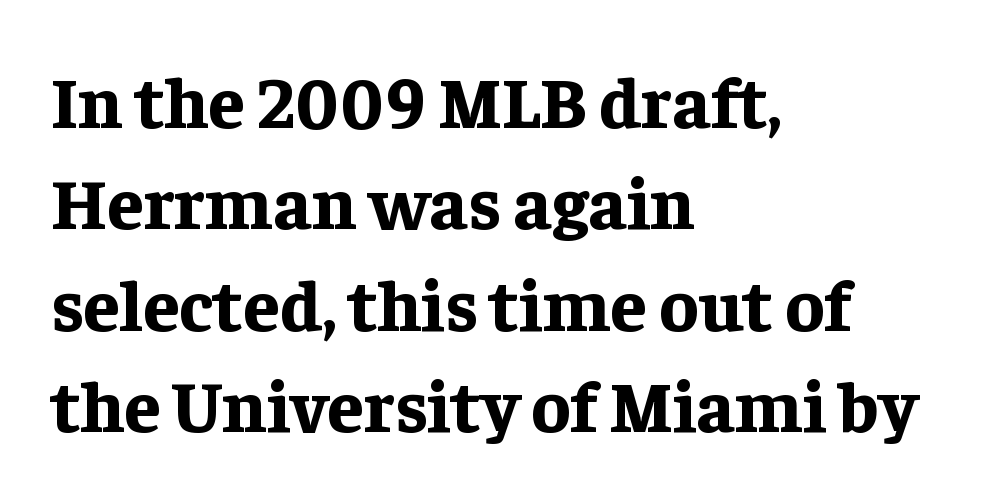
{"serif": "yes", "italic": "no", "bold": "yes", "weight": "bold", "width": "normal", "stroke_contrast": "low", "x_height": "medium", "monospaced": "no", "underline": "no", "align": "left", "line_spacing": "normal", "line_spacing_ratio": 1.39, "letter_spacing": "normal", "letter_spacing_em": 0.0, "glyph_px": 73}
